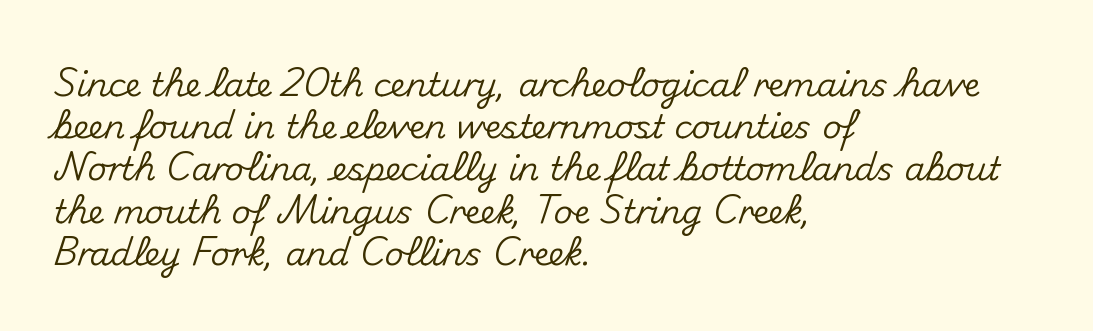
The image shows 33 px sans-serif type; set left-aligned, normal line spacing (1.28x), normal letter spacing, not underlined; medium stroke contrast and a small x-height.
